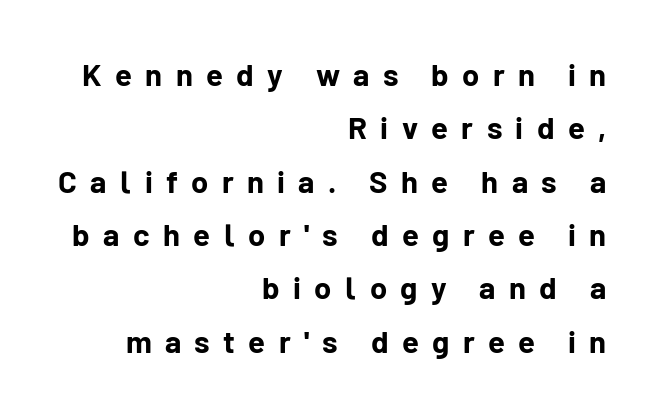
The image shows 31 px bold sans-serif type, upright; set right-aligned, line spacing 1.72x, unusually wide letter spacing (+0.43 em), not underlined; low stroke contrast and a medium x-height.
